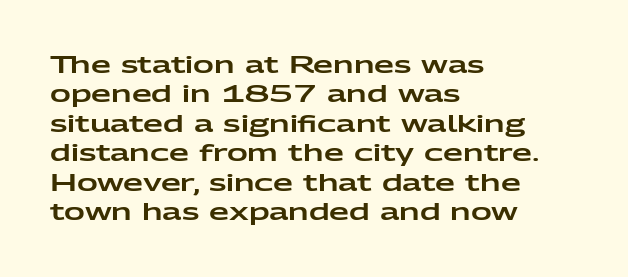
The image shows 23 px text type, upright; set left-aligned, normal line spacing (1.28x), normal letter spacing, not underlined.
